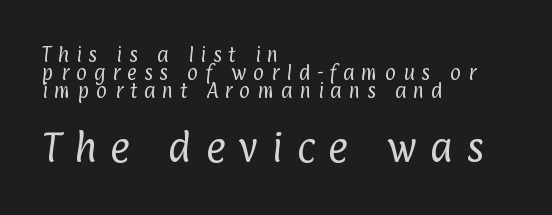
Q: Is the text bold? A: No.
Q: Is the typeface a serif or a sans-serif typeface? A: Sans-serif.
Q: Is the text underlined? A: No.
Q: How is the paragraph aligned? A: Left-aligned.
Q: Is the spacing between letters normal or unusually wide? A: Unusually wide.
Q: Is the spacing between lines tight, normal or loose? A: Tight.
Q: Which block of text is set in a larger size, the first (top) or the second (bottom)? A: The second (bottom) one.
Q: Width (condensed, normal, or wide)? A: Condensed.
Q: Stroke contrast? A: Low.
Q: x-height? A: Medium.
Q: Monospaced? A: No.
